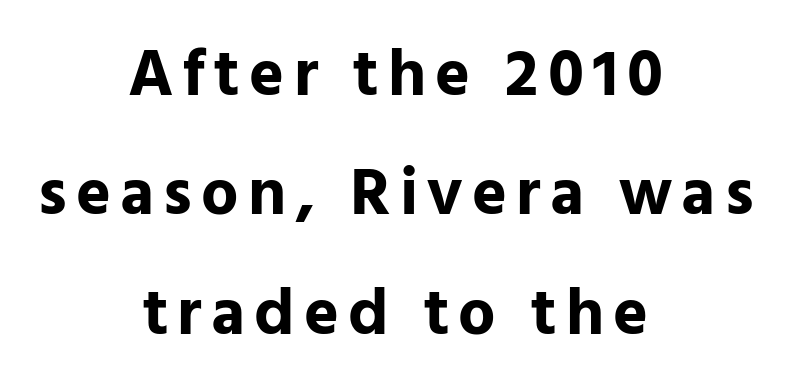
{"serif": "no", "italic": "no", "bold": "yes", "weight": "bold", "width": "normal", "stroke_contrast": "low", "x_height": "medium", "monospaced": "no", "underline": "no", "align": "center", "line_spacing_ratio": 1.81, "glyph_px": 66}
